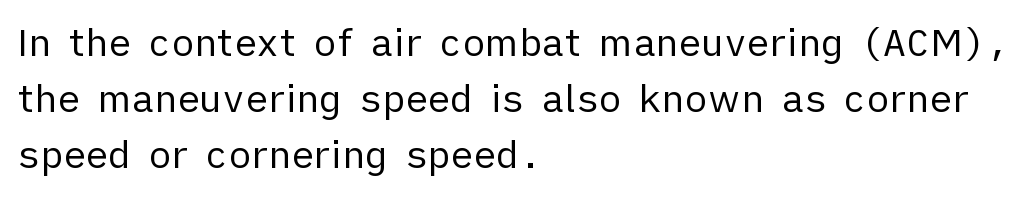
A roman cut, with each character standing at attention. The paragraph has a hard left edge and a soft right edge. This is not heavy type; no bold has been used. There is no visible air inserted between adjacent glyphs. Underline: absent. Notice how descenders clear the ascenders below comfortably — that's standard leading.
